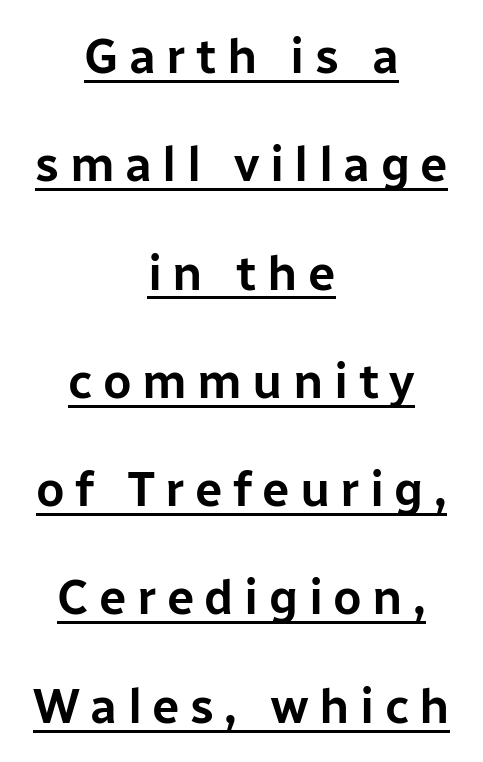
Q: Is the text italic (slanted)? A: No, it is upright.
Q: Is the typeface a serif or a sans-serif typeface? A: Sans-serif.
Q: Is the text underlined? A: Yes.
Q: How is the paragraph aligned? A: Centered.
Q: Is the spacing between letters normal or unusually wide? A: Unusually wide.
Q: Is the spacing between lines tight, normal or loose? A: Loose.
Q: Width (condensed, normal, or wide)? A: Normal.
Q: Stroke contrast? A: Low.
Q: x-height? A: Medium.
Q: Monospaced? A: No.
